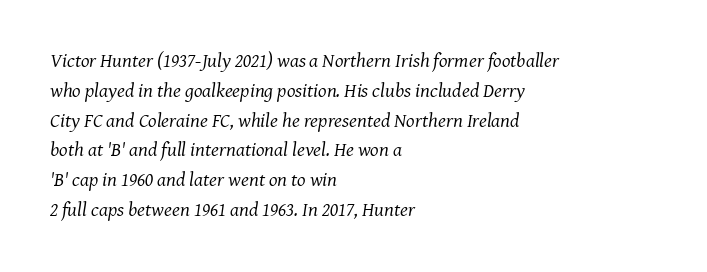
Normally led — the rows are evenly, conventionally spaced. Ink coverage per letter is moderate at most. The text carries the slant typical of an italic or oblique font. A bare baseline throughout the passage.
